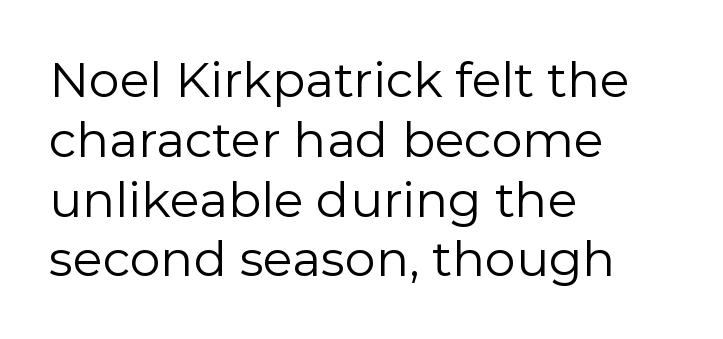
The image shows 49 px regular-weight sans-serif type, upright; set left-aligned, line spacing 1.22x, normal letter spacing, not underlined; low stroke contrast and a medium x-height.
